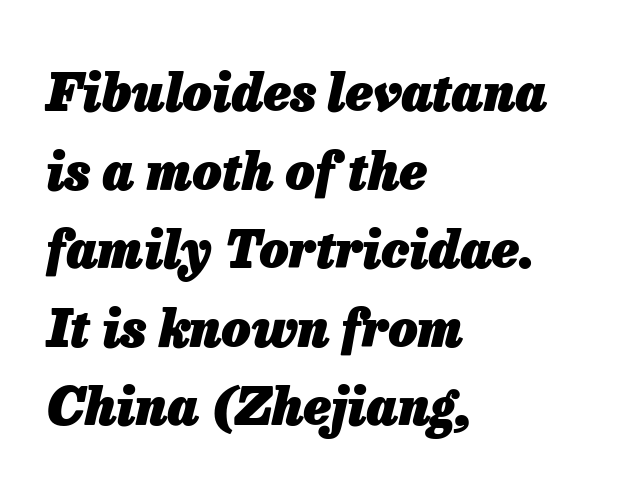
Q: Is the text bold? A: Yes.
Q: Is the text italic (slanted)? A: Yes, it leans right by about 13 degrees.
Q: Is the text underlined? A: No.
Q: How is the paragraph aligned? A: Left-aligned.
Q: Is the spacing between letters normal or unusually wide? A: Normal.
Q: Is the spacing between lines tight, normal or loose? A: Normal.
Q: Width (condensed, normal, or wide)? A: Normal.
Q: Stroke contrast? A: Low.
Q: x-height? A: Medium.
Q: Monospaced? A: No.
